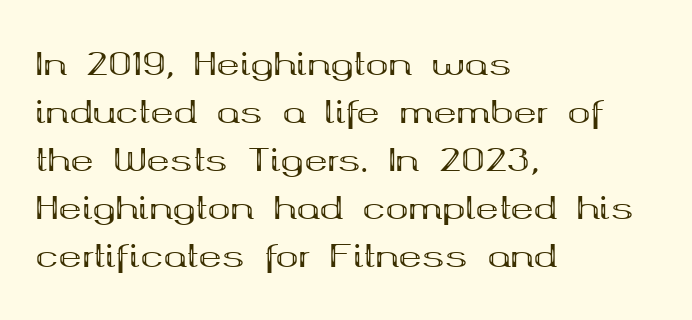
The image shows 31 px bold, wide serif type, upright; set left-aligned, normal line spacing (1.55x), normal letter spacing, not underlined; medium stroke contrast and a medium x-height.
